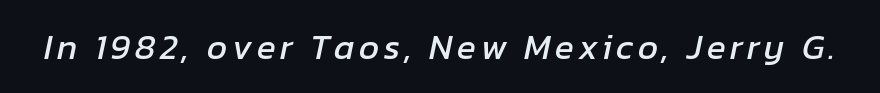
The image shows 35 px text type, italic (leaning right); set not underlined; low stroke contrast and a medium x-height.
